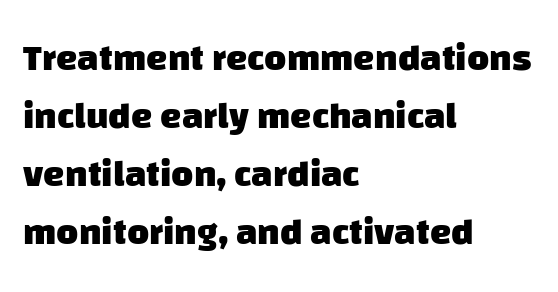
Bare-footed words on every line. Each new line begins a customary step beneath the previous one. Check where the strokes stop: nothing finishes them off — pure sans. The tracking reads as untouched default to a designer's eye.
